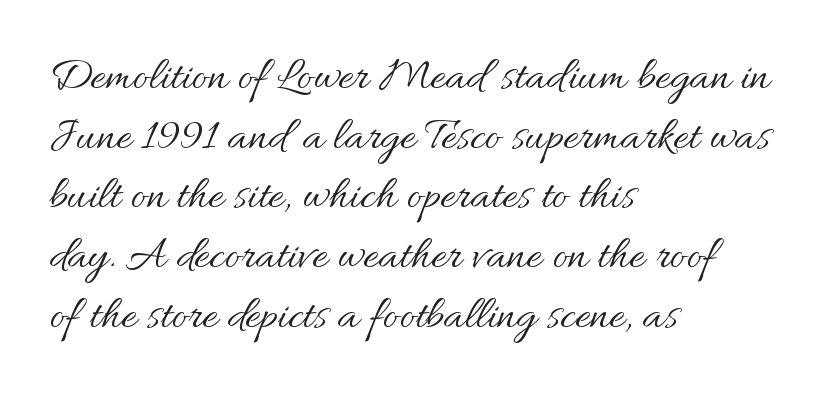
{"bold": "no", "weight": "regular", "width": "normal", "stroke_contrast": "medium", "x_height": "small", "monospaced": "no", "underline": "no", "align": "left", "line_spacing": "normal", "line_spacing_ratio": 1.27, "letter_spacing": "normal", "letter_spacing_em": 0.0, "glyph_px": 47}
